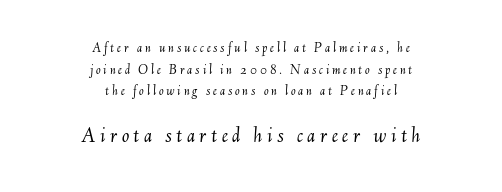
The image shows 22 px text type, italic (leaning right); set centered, normal line spacing (1.55x), unusually wide letter spacing (+0.2 em), not underlined; the second (bottom) block is 1.57x larger.
